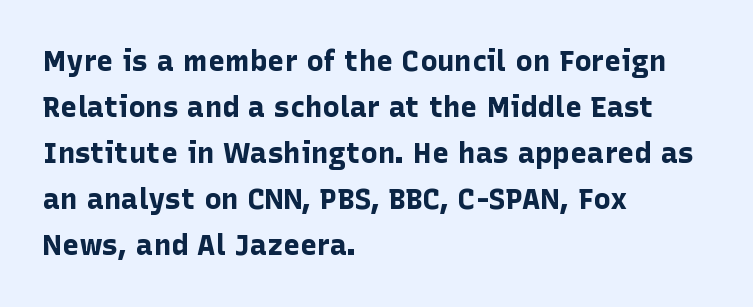
Q: Is the text bold? A: Yes.
Q: Is the text italic (slanted)? A: No, it is upright.
Q: Is the typeface a serif or a sans-serif typeface? A: Sans-serif.
Q: Is the text underlined? A: No.
Q: How is the paragraph aligned? A: Left-aligned.
Q: Is the spacing between letters normal or unusually wide? A: Normal.
Q: Is the spacing between lines tight, normal or loose? A: Normal.
Q: Width (condensed, normal, or wide)? A: Normal.
Q: Stroke contrast? A: Low.
Q: x-height? A: Medium.
Q: Monospaced? A: No.
